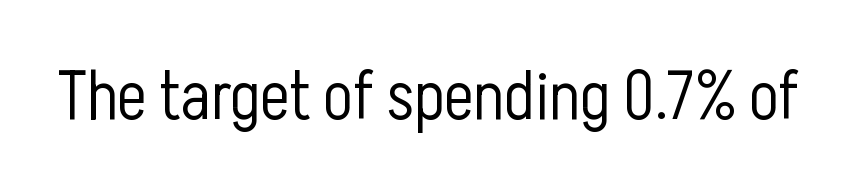
Q: Is the text bold? A: No.
Q: Is the text italic (slanted)? A: No, it is upright.
Q: Is the typeface a serif or a sans-serif typeface? A: Sans-serif.
Q: Is the text underlined? A: No.
Q: Is the spacing between letters normal or unusually wide? A: Normal.
Q: Width (condensed, normal, or wide)? A: Condensed.
Q: Stroke contrast? A: Low.
Q: x-height? A: Medium.
Q: Monospaced? A: No.
